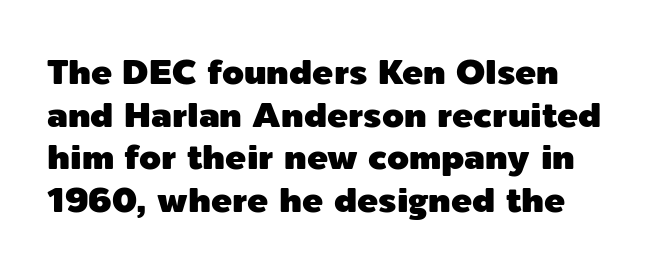
{"serif": "no", "italic": "no", "width": "normal", "x_height": "medium", "monospaced": "no", "underline": "no", "align": "left", "line_spacing_ratio": 1.22, "letter_spacing": "normal", "letter_spacing_em": 0.0, "glyph_px": 35}
